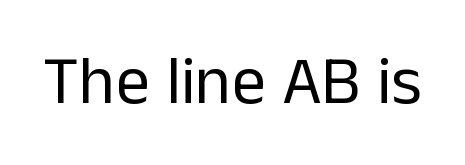
{"serif": "no", "italic": "no", "bold": "no", "weight": "regular", "width": "normal", "stroke_contrast": "low", "x_height": "medium", "monospaced": "no", "underline": "no", "letter_spacing": "normal", "letter_spacing_em": 0.0, "glyph_px": 68}
